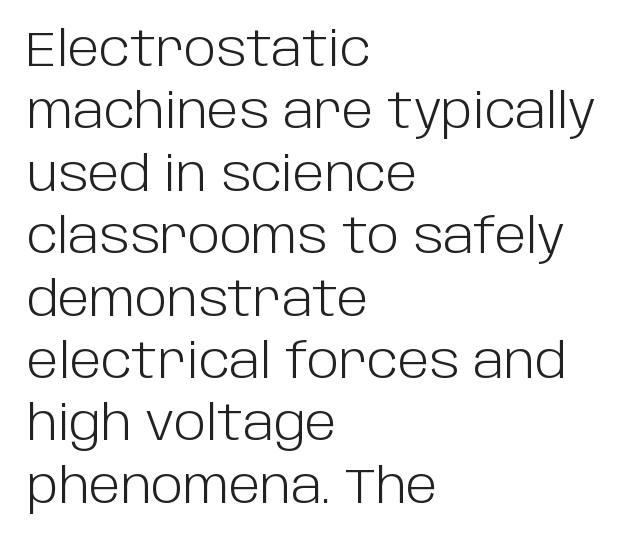
Q: Is the text bold? A: No.
Q: Is the text italic (slanted)? A: No, it is upright.
Q: Is the typeface a serif or a sans-serif typeface? A: Sans-serif.
Q: Is the text underlined? A: No.
Q: How is the paragraph aligned? A: Left-aligned.
Q: Is the spacing between letters normal or unusually wide? A: Normal.
Q: Is the spacing between lines tight, normal or loose? A: Normal.
Q: Width (condensed, normal, or wide)? A: Normal.
Q: Stroke contrast? A: Low.
Q: x-height? A: Large.
Q: Monospaced? A: No.
